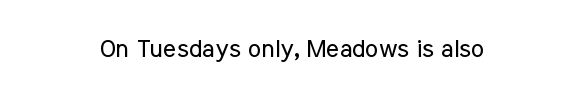
{"italic": "no", "bold": "no", "underline": "no", "letter_spacing": "normal", "letter_spacing_em": 0.0, "glyph_px": 25}
